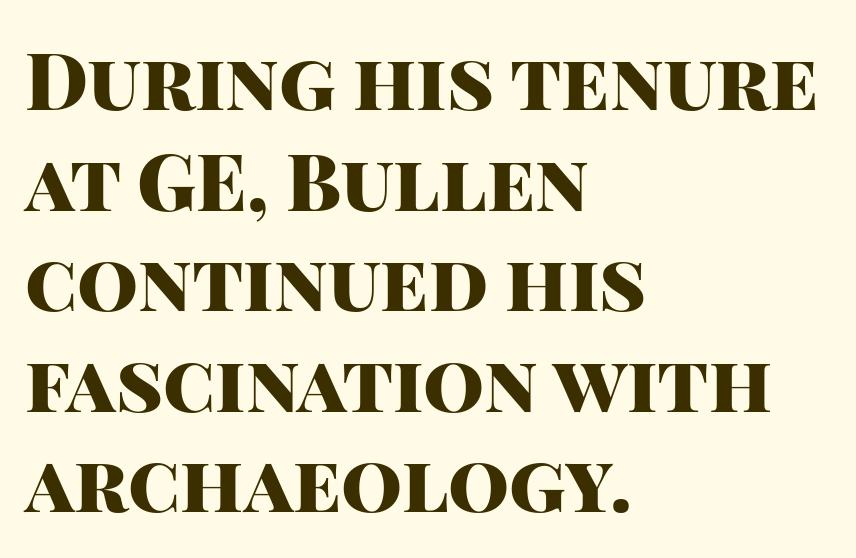
{"serif": "no", "italic": "no", "bold": "yes", "weight": "heavy", "width": "normal", "stroke_contrast": "high", "x_height": "large", "monospaced": "no", "underline": "no", "align": "left", "line_spacing": "normal", "line_spacing_ratio": 1.29, "letter_spacing": "normal", "letter_spacing_em": 0.0, "glyph_px": 78}
